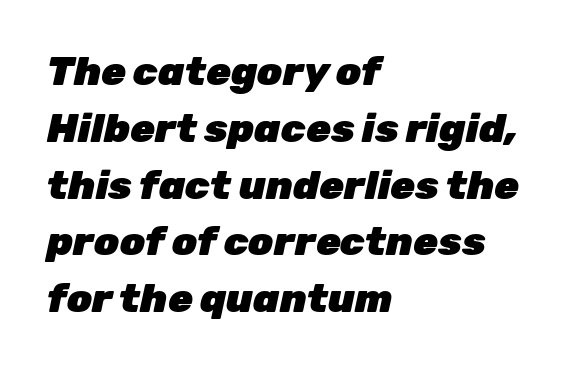
{"italic": "yes", "lean": "right", "slant_degrees": 12, "bold": "yes", "weight": "heavy", "width": "normal", "stroke_contrast": "low", "x_height": "medium", "monospaced": "no", "underline": "no", "align": "left", "line_spacing": "normal", "line_spacing_ratio": 1.42, "letter_spacing": "normal", "letter_spacing_em": 0.0, "glyph_px": 40}
